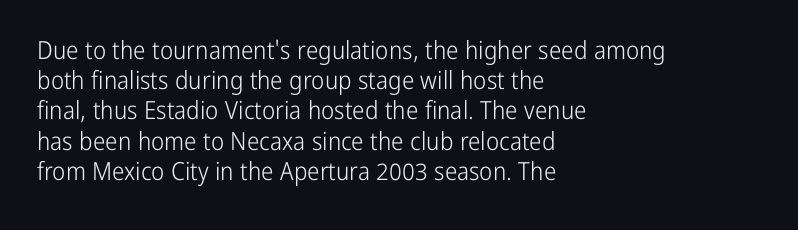
{"italic": "no", "bold": "no", "underline": "no", "align": "left", "line_spacing_ratio": 1.21, "letter_spacing": "normal", "letter_spacing_em": 0.0, "glyph_px": 25}
